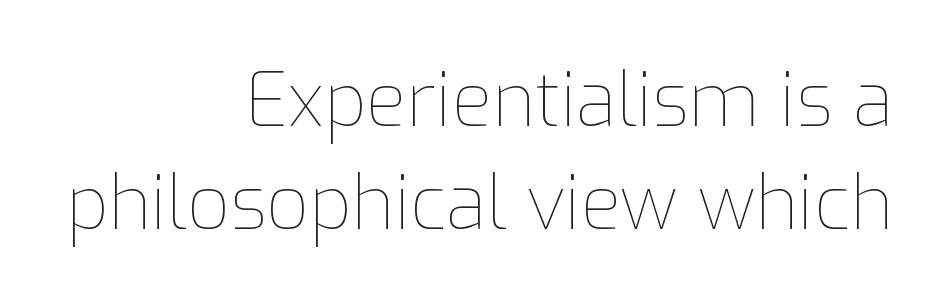
Q: Is the text bold? A: No.
Q: Is the text italic (slanted)? A: No, it is upright.
Q: Is the text underlined? A: No.
Q: How is the paragraph aligned? A: Right-aligned.
Q: Is the spacing between letters normal or unusually wide? A: Normal.
Q: Is the spacing between lines tight, normal or loose? A: Normal.
Q: Width (condensed, normal, or wide)? A: Normal.
Q: Stroke contrast? A: Low.
Q: x-height? A: Medium.
Q: Monospaced? A: No.
